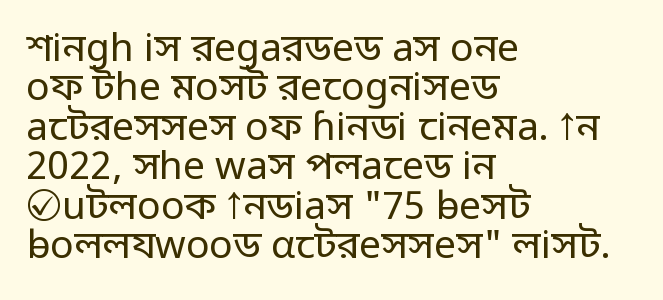
{"serif": "no", "italic": "no", "bold": "no", "weight": "regular", "width": "normal", "stroke_contrast": "low", "x_height": "medium", "monospaced": "no", "underline": "no", "align": "left", "line_spacing": "tight", "line_spacing_ratio": 1.01, "letter_spacing": "normal", "letter_spacing_em": 0.0, "glyph_px": 39}
